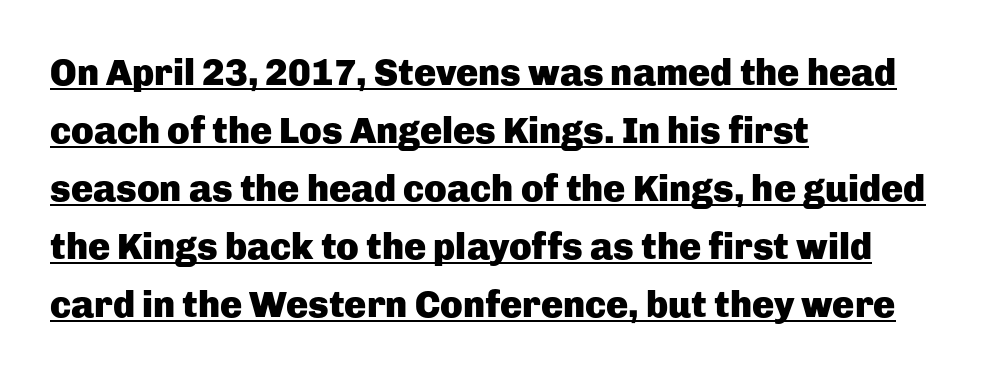
Q: Is the text bold? A: Yes.
Q: Is the text italic (slanted)? A: No, it is upright.
Q: Is the typeface a serif or a sans-serif typeface? A: Sans-serif.
Q: Is the text underlined? A: Yes.
Q: How is the paragraph aligned? A: Left-aligned.
Q: Is the spacing between letters normal or unusually wide? A: Normal.
Q: Is the spacing between lines tight, normal or loose? A: Normal.
Q: Width (condensed, normal, or wide)? A: Normal.
Q: Stroke contrast? A: Low.
Q: x-height? A: Medium.
Q: Monospaced? A: No.
